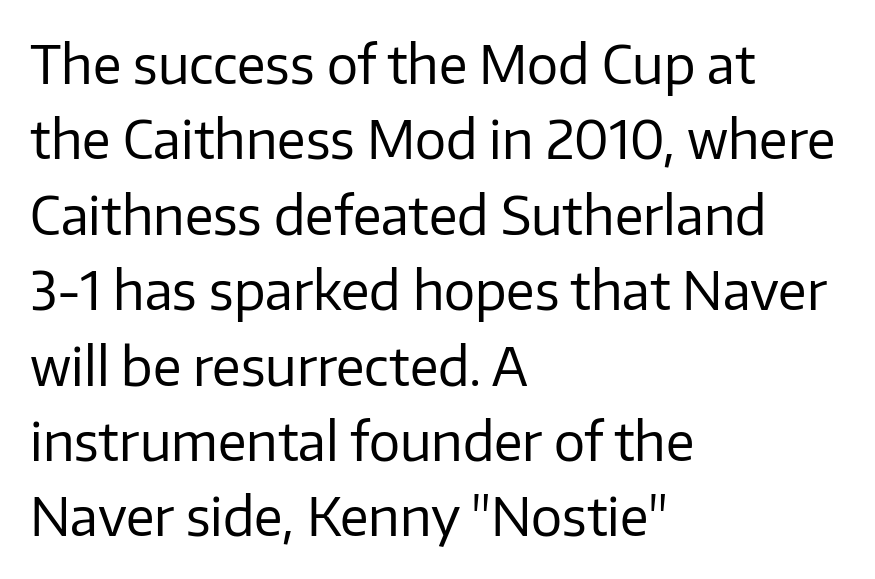
Q: Is the text bold? A: No.
Q: Is the text italic (slanted)? A: No, it is upright.
Q: Is the typeface a serif or a sans-serif typeface? A: Sans-serif.
Q: Is the text underlined? A: No.
Q: How is the paragraph aligned? A: Left-aligned.
Q: Is the spacing between letters normal or unusually wide? A: Normal.
Q: Is the spacing between lines tight, normal or loose? A: Normal.
Q: Width (condensed, normal, or wide)? A: Normal.
Q: Stroke contrast? A: Low.
Q: x-height? A: Medium.
Q: Monospaced? A: No.
